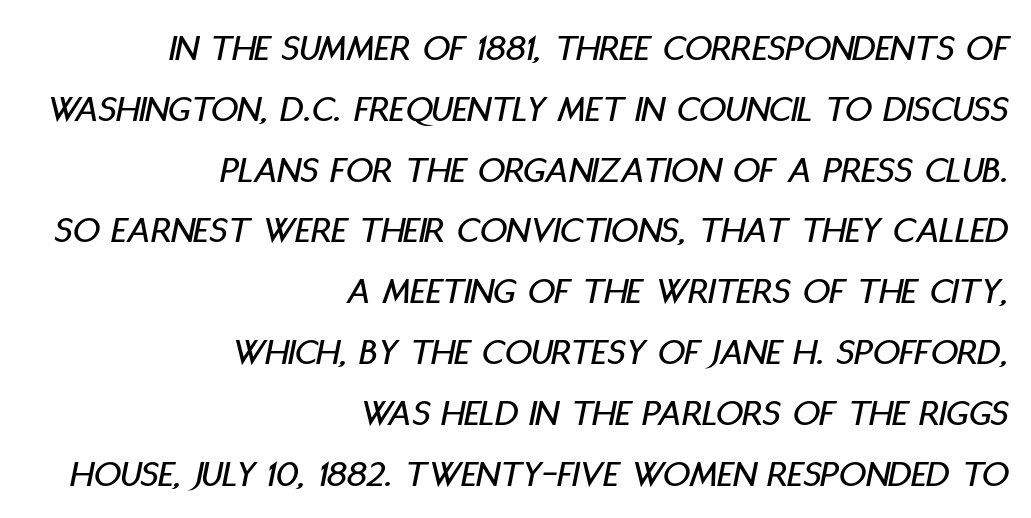
The rendering anchors every line to the right-hand side. Rendered with sloped, italic letterforms. Plain, unruled lines of type. A typesetter would call this proportional, since set widths differ per character.
